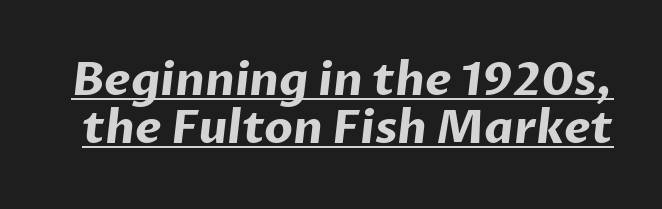
These characters rest on top of a visible drawn line. Glyph-to-glyph distance matches everyday printed text. Stroke thickness is high; the sample reads as a true bold. Rows of type sit shoulder to shoulder in the vertical direction. The rendering uses natural spacing where letterforms have individual widths.
